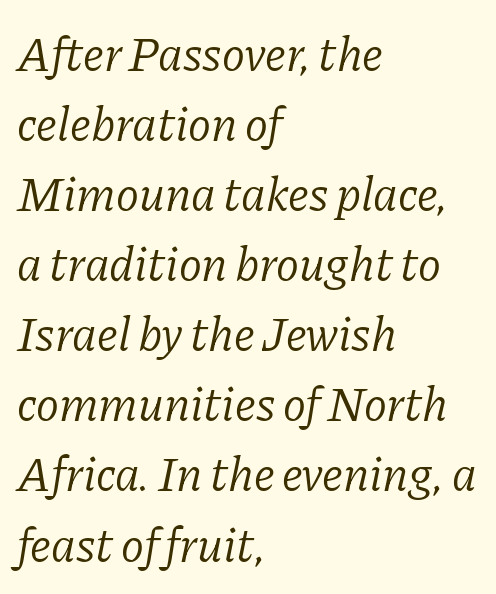
The image shows 48 px light serif type, italic (leaning right); set left-aligned, normal line spacing (1.46x), normal letter spacing, not underlined; low stroke contrast and a medium x-height.
